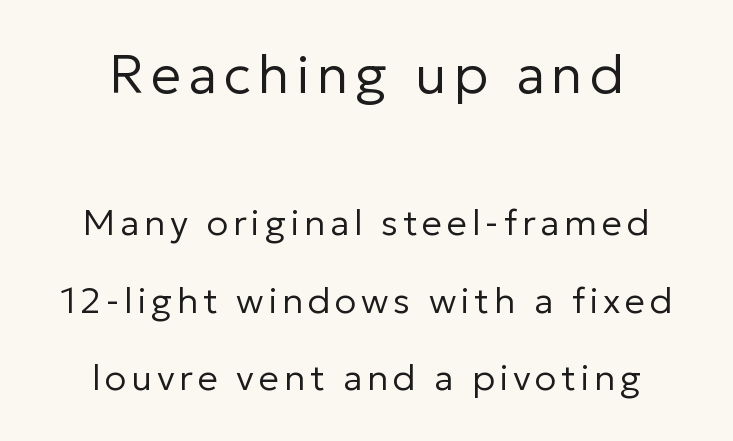
The image shows 54 px regular-weight sans-serif type, upright; set centered, loose line spacing (2.15x), not underlined; the first (top) block is 1.5x larger; low stroke contrast and a medium x-height.
